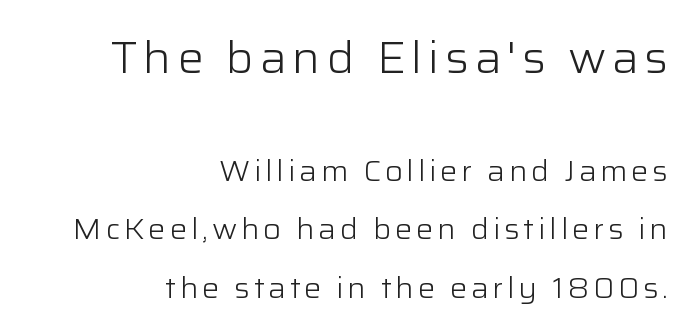
Q: Is the text bold? A: No.
Q: Is the text italic (slanted)? A: No, it is upright.
Q: Is the typeface a serif or a sans-serif typeface? A: Sans-serif.
Q: Is the text underlined? A: No.
Q: How is the paragraph aligned? A: Right-aligned.
Q: Is the spacing between lines tight, normal or loose? A: Loose.
Q: Which block of text is set in a larger size, the first (top) or the second (bottom)? A: The first (top) one.
Q: Width (condensed, normal, or wide)? A: Normal.
Q: Stroke contrast? A: Low.
Q: x-height? A: Medium.
Q: Monospaced? A: No.
